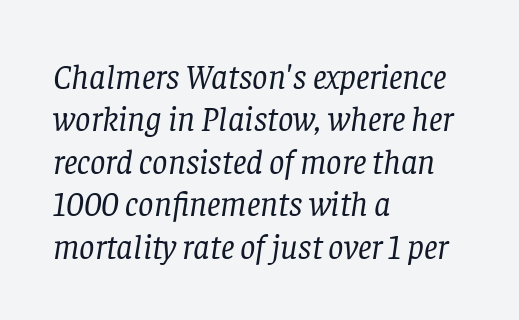
Q: Is the text bold? A: No.
Q: Is the text italic (slanted)? A: Yes, it leans right by about 8 degrees.
Q: Is the typeface a serif or a sans-serif typeface? A: Serif.
Q: Is the text underlined? A: No.
Q: How is the paragraph aligned? A: Left-aligned.
Q: Is the spacing between letters normal or unusually wide? A: Normal.
Q: Is the spacing between lines tight, normal or loose? A: Normal.
Q: Width (condensed, normal, or wide)? A: Normal.
Q: Stroke contrast? A: Low.
Q: x-height? A: Large.
Q: Monospaced? A: No.
